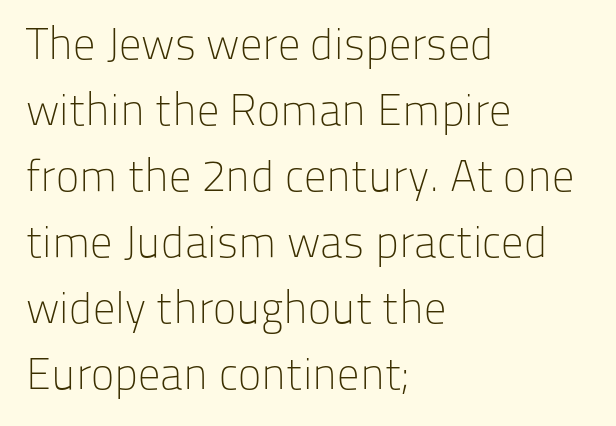
Q: Is the text bold? A: No.
Q: Is the text italic (slanted)? A: No, it is upright.
Q: Is the typeface a serif or a sans-serif typeface? A: Sans-serif.
Q: Is the text underlined? A: No.
Q: How is the paragraph aligned? A: Left-aligned.
Q: Is the spacing between letters normal or unusually wide? A: Normal.
Q: Is the spacing between lines tight, normal or loose? A: Normal.
Q: Width (condensed, normal, or wide)? A: Normal.
Q: Stroke contrast? A: Low.
Q: x-height? A: Medium.
Q: Monospaced? A: No.
